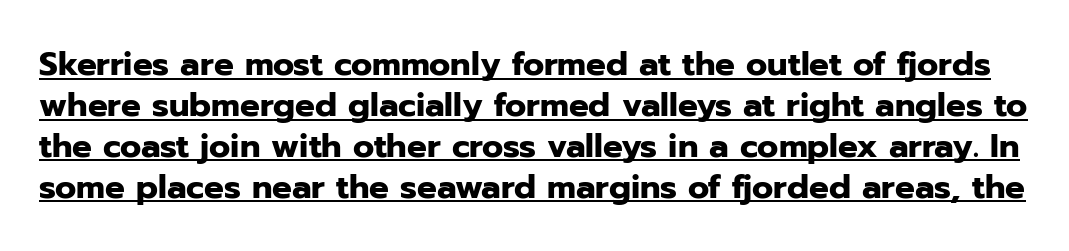
The image shows 33 px heavy sans-serif type, upright; set line spacing 1.24x, normal letter spacing, underlined; low stroke contrast and a medium x-height.
